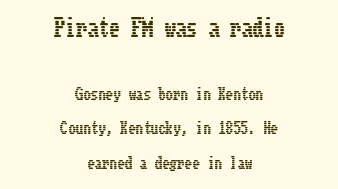
Reading down the column, the eye jumps a long way to each next line. Lines of text with bare space underneath. Characters follow at the spacing the type designer built in. Italic? Not at all — the glyphs are vertical.
